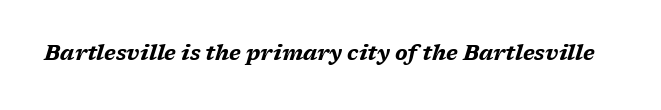
The image shows 21 px bold type, italic (leaning right); set normal letter spacing, not underlined.
